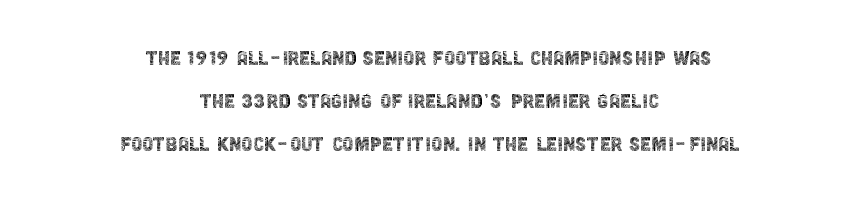
{"italic": "no", "bold": "no", "underline": "no", "align": "center", "line_spacing_ratio": 1.73, "letter_spacing": "normal", "letter_spacing_em": 0.0, "glyph_px": 25}
